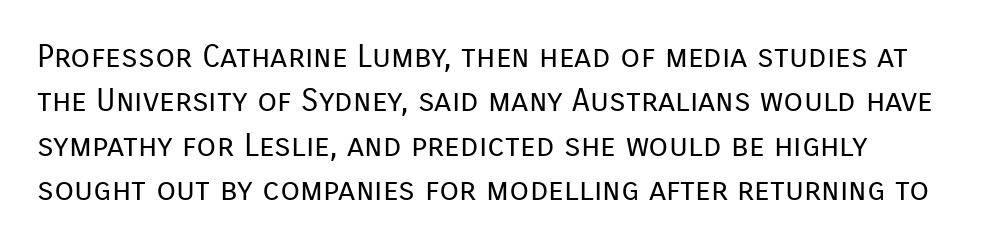
The image shows 32 px regular-weight sans-serif type, upright; set left-aligned, normal line spacing (1.39x), normal letter spacing, not underlined; low stroke contrast and a medium x-height.
